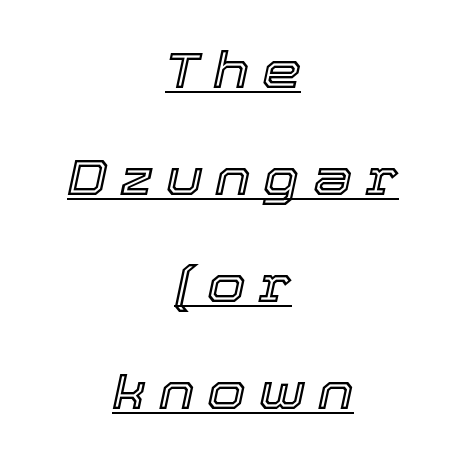
{"italic": "yes", "lean": "right", "slant_degrees": 12, "width": "normal", "x_height": "medium", "monospaced": "no", "underline": "yes", "align": "center", "line_spacing": "loose", "line_spacing_ratio": 2.14, "letter_spacing": "wide", "letter_spacing_em": 0.25, "glyph_px": 50}
